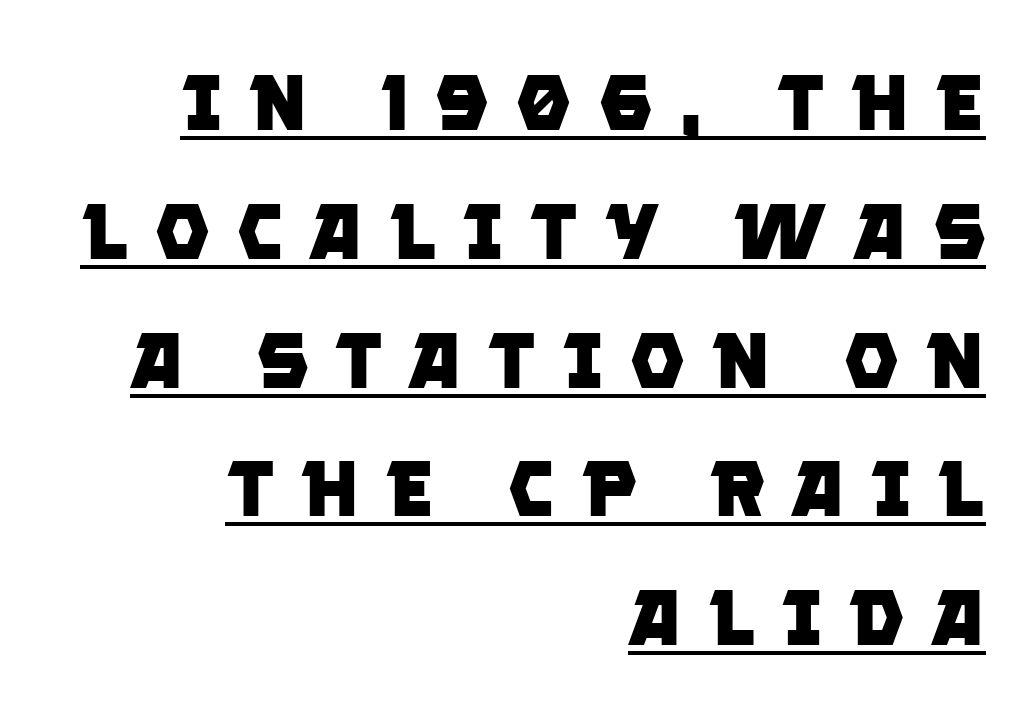
The passage shown is typed in a proportional face where columns would drift. Set as a true bold cut, around the 700 mark. Beneath each row of characters lies a ruled line. Does the leading feel generous? No, just average. The type family on display is of the sans-serif kind. Is the block centered? No — it sits flush against the right margin.
